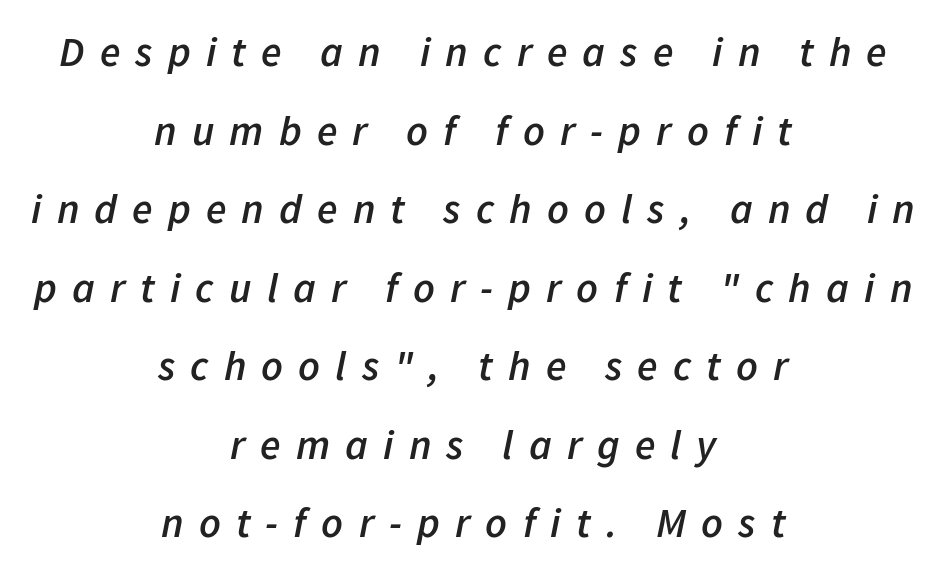
{"italic": "yes", "lean": "right", "slant_degrees": 11, "bold": "semi", "weight": "semibold", "width": "normal", "stroke_contrast": "low", "x_height": "medium", "monospaced": "no", "underline": "no", "align": "center", "line_spacing_ratio": 1.87, "letter_spacing": "wide", "letter_spacing_em": 0.36, "glyph_px": 42}
